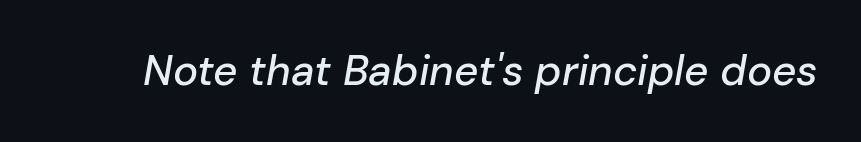
{"italic": "yes", "lean": "right", "slant_degrees": 10, "width": "normal", "stroke_contrast": "low", "x_height": "medium", "monospaced": "no", "underline": "no", "letter_spacing": "normal", "letter_spacing_em": 0.0, "glyph_px": 42}
